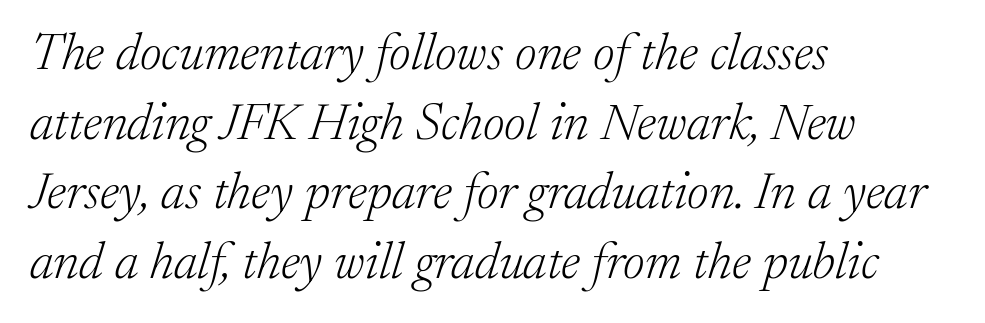
Clear beneath every line of the passage. One glance says typical: line gaps are just what's usual. Note the varied advance widths — an 'i' is clearly narrower than an 'm'. Tracking here is standard; glyphs follow each other at the usual distance. The lines in this sample share a left origin and differ only in where they stop.
